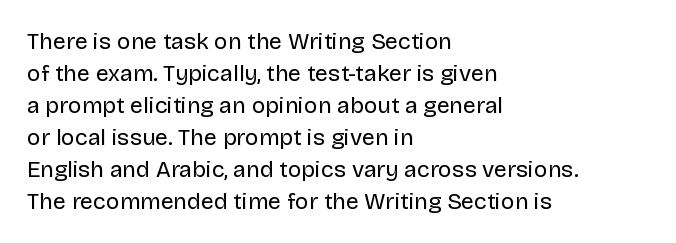
Q: Is the text bold? A: No.
Q: Is the text italic (slanted)? A: No, it is upright.
Q: Is the text underlined? A: No.
Q: How is the paragraph aligned? A: Left-aligned.
Q: Is the spacing between letters normal or unusually wide? A: Normal.
Q: Is the spacing between lines tight, normal or loose? A: Normal.
